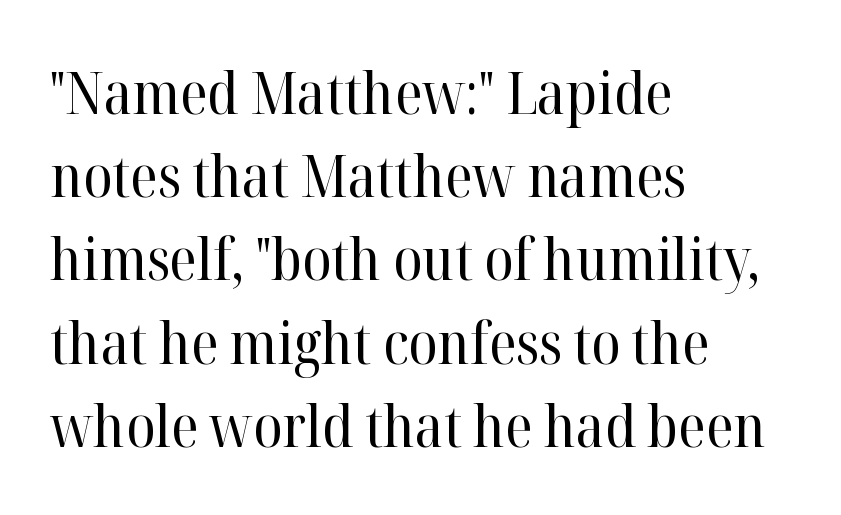
The typeface chosen for these lines features serifs. Posture: upright roman. Has an underline been added? It has not. Compared with typical body copy, the letter spacing here is the same. You could not count columns in this text — the font is proportionally spaced.
